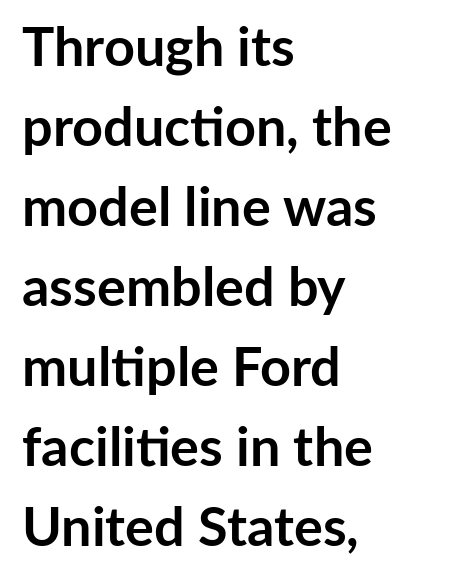
The type is set solid horizontally, with unmodified tracking. Classification — sans serif. Each row of text sits above clean, open space. Heft: maximum for text — a bold. The rendering uses a moderate line-height, typical for paragraphs. Varying glyph widths throughout — classic text-font behaviour.
